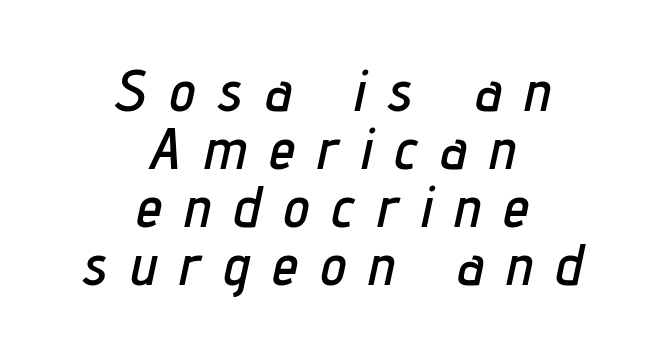
Q: Is the text italic (slanted)? A: Yes, it leans right by about 12 degrees.
Q: Is the text underlined? A: No.
Q: How is the paragraph aligned? A: Centered.
Q: Is the spacing between letters normal or unusually wide? A: Unusually wide.
Q: Is the spacing between lines tight, normal or loose? A: Tight.
Q: Width (condensed, normal, or wide)? A: Condensed.
Q: Stroke contrast? A: Low.
Q: x-height? A: Medium.
Q: Monospaced? A: No.
